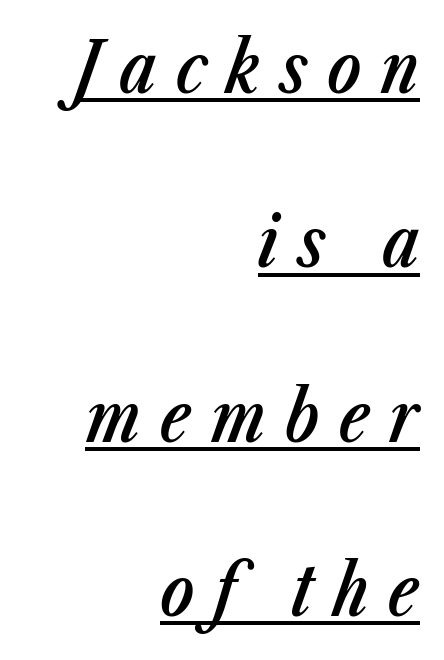
Vertically, the passage feels expansive, rows floating well apart. The tracking jumps out immediately: characters are airy and widely separated. The lines are quadded right. The font is running at a semibold setting, under full bold.
